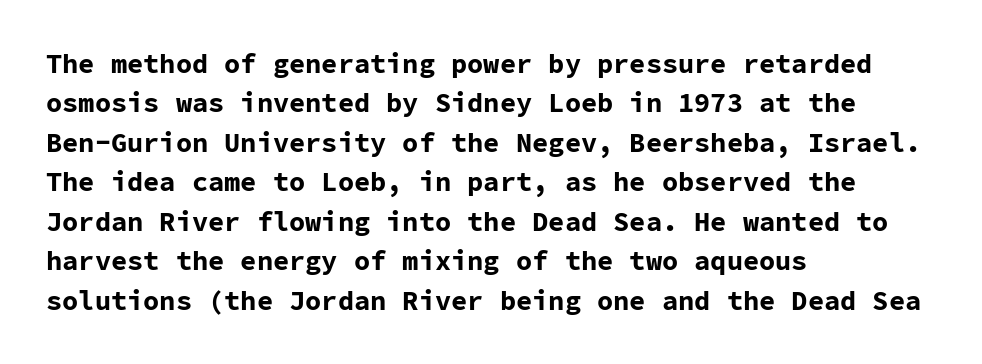
The image shows 27 px bold type, upright; set left-aligned, normal line spacing (1.46x), normal letter spacing, not underlined.
